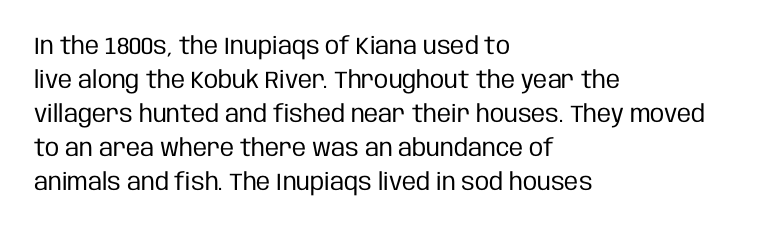
The image shows 24 px text type, upright; set left-aligned, normal line spacing (1.42x), normal letter spacing, not underlined.
